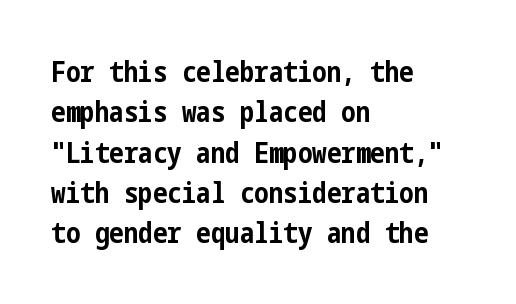
{"serif": "no", "italic": "no", "bold": "yes", "weight": "bold", "width": "condensed", "stroke_contrast": "low", "x_height": "medium", "underline": "no", "align": "left", "line_spacing": "normal", "line_spacing_ratio": 1.39, "letter_spacing": "normal", "letter_spacing_em": 0.0, "glyph_px": 29}
